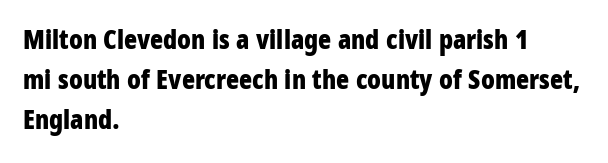
A student would call this left alignment; a typographer would say flush left, rag right. Lines of text with bare space underneath. Does the weight exceed regular? Yes, all the way to bold. Posture: vertical. The rows are spaced the way most documents space them. In terms of letterspacing, this is plain default setting.
